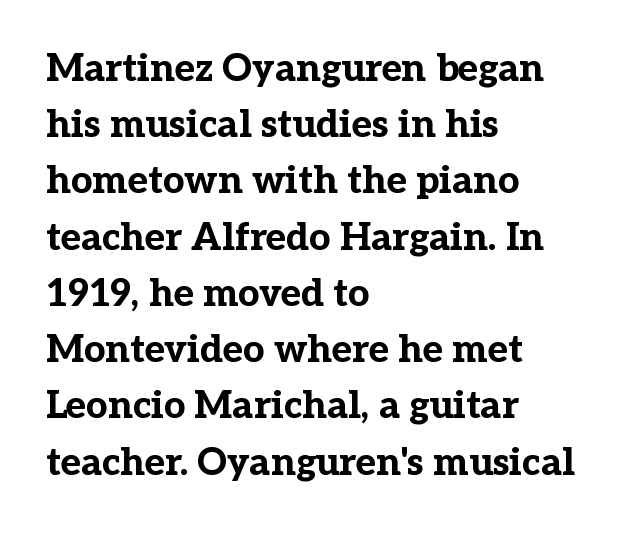
{"serif": "yes", "italic": "no", "bold": "yes", "weight": "bold", "width": "normal", "stroke_contrast": "low", "x_height": "medium", "monospaced": "no", "underline": "no", "align": "left", "line_spacing": "normal", "line_spacing_ratio": 1.48, "letter_spacing": "normal", "letter_spacing_em": 0.0, "glyph_px": 38}
